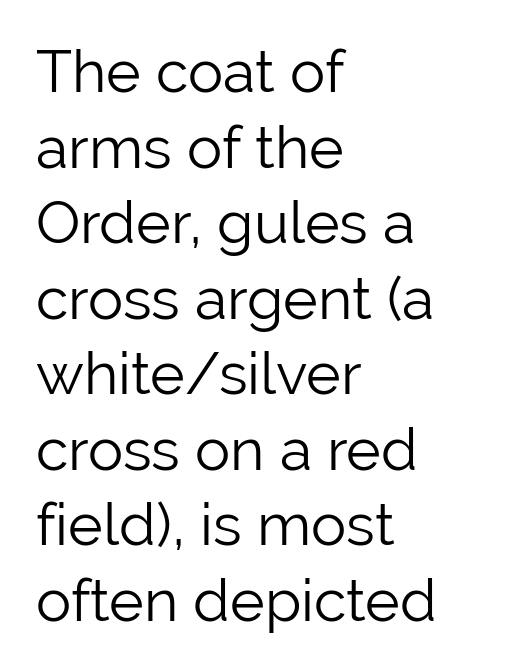
{"serif": "no", "italic": "no", "bold": "no", "weight": "light", "width": "normal", "stroke_contrast": "low", "x_height": "medium", "monospaced": "no", "underline": "no", "align": "left", "line_spacing": "normal", "line_spacing_ratio": 1.28, "letter_spacing": "normal", "letter_spacing_em": 0.0, "glyph_px": 59}
